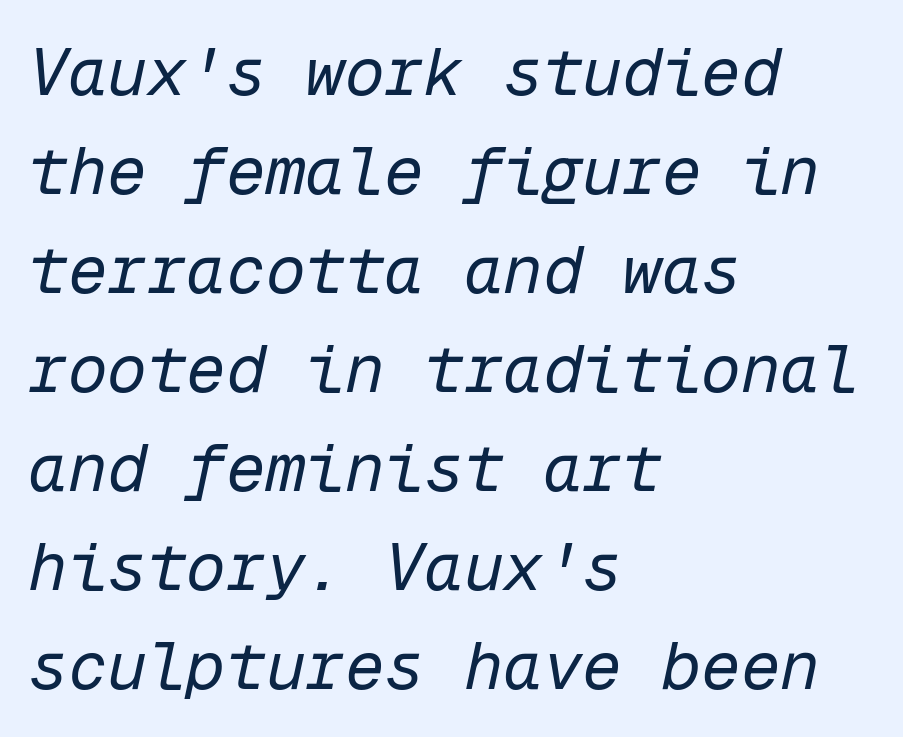
Emphasis-style slanted type is in use. The cut favours lightness, reaching ordinary text weight at its darkest. The tracking reads as untouched default to a designer's eye. The specimen omits any rule beneath the text block's lines.
